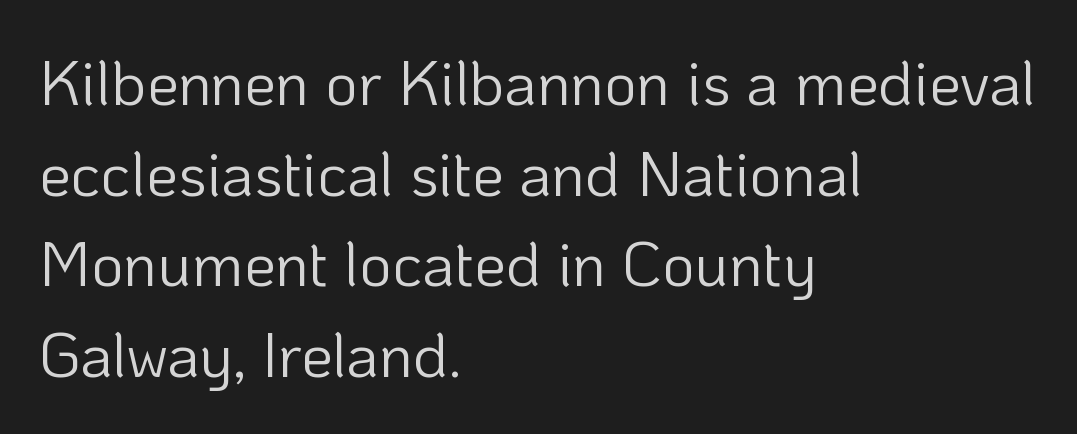
The image shows 63 px light sans-serif type, upright; set left-aligned, normal line spacing (1.44x), normal letter spacing, not underlined; low stroke contrast and a medium x-height.
